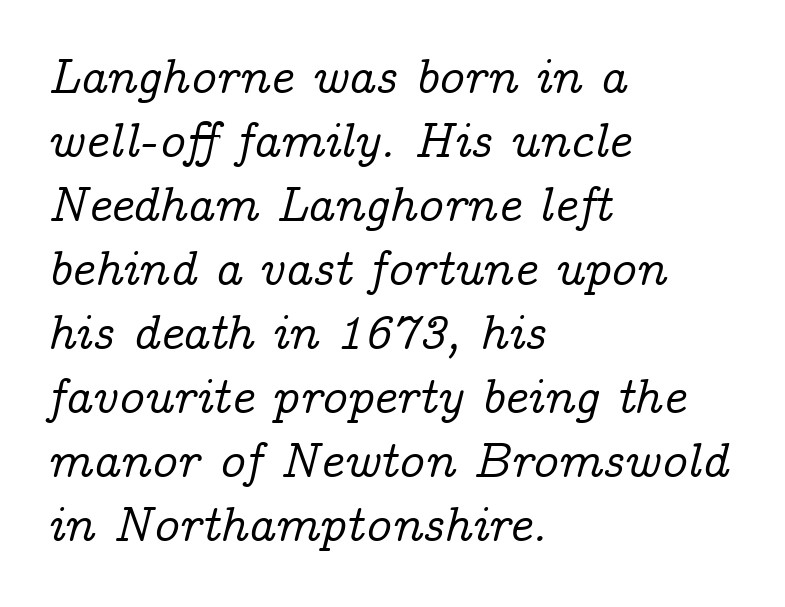
{"serif": "yes", "italic": "yes", "lean": "right", "slant_degrees": 14, "width": "normal", "stroke_contrast": "low", "x_height": "medium", "monospaced": "no", "underline": "no", "align": "left", "line_spacing": "normal", "line_spacing_ratio": 1.28, "letter_spacing": "normal", "letter_spacing_em": 0.0, "glyph_px": 50}
